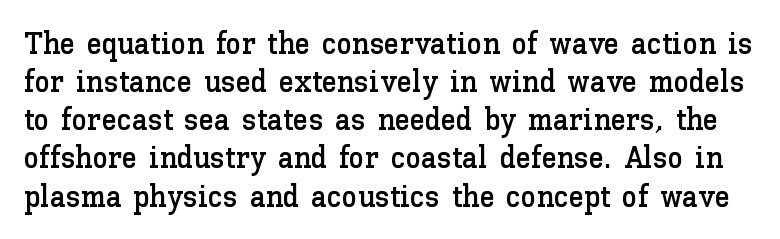
The face used here is rendered with its standard letterfit. Underlining? Definitely not there. The type sits square on the baseline with zero lean. The passage shown is typed in a proportional face where columns would drift.
